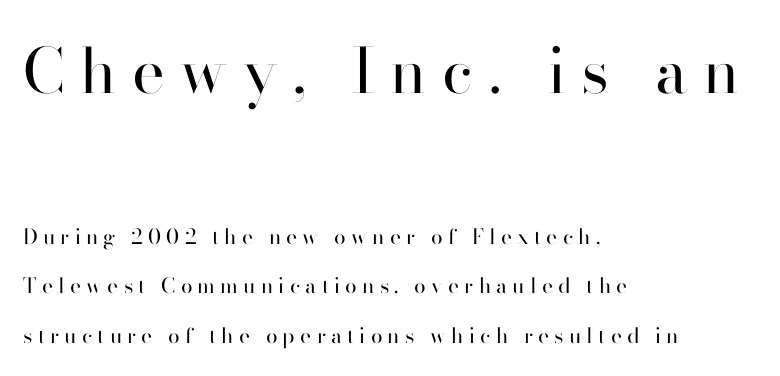
Q: Is the text bold? A: No.
Q: Is the text italic (slanted)? A: No, it is upright.
Q: Is the typeface a serif or a sans-serif typeface? A: Sans-serif.
Q: Is the text underlined? A: No.
Q: How is the paragraph aligned? A: Left-aligned.
Q: Is the spacing between letters normal or unusually wide? A: Unusually wide.
Q: Is the spacing between lines tight, normal or loose? A: Loose.
Q: Which block of text is set in a larger size, the first (top) or the second (bottom)? A: The first (top) one.
Q: Width (condensed, normal, or wide)? A: Normal.
Q: Stroke contrast? A: High.
Q: x-height? A: Small.
Q: Monospaced? A: No.
